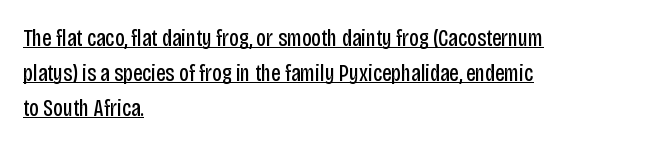
{"italic": "no", "bold": "no", "underline": "yes", "align": "left", "line_spacing": "normal", "line_spacing_ratio": 1.45, "letter_spacing": "normal", "letter_spacing_em": 0.0, "glyph_px": 24}
